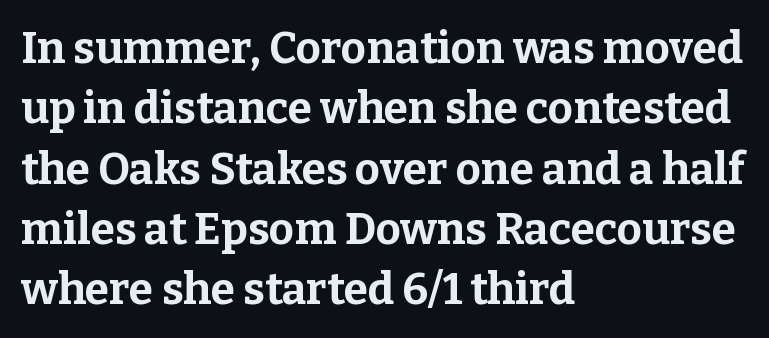
{"serif": "yes", "italic": "no", "bold": "yes", "weight": "bold", "width": "normal", "stroke_contrast": "low", "x_height": "medium", "monospaced": "no", "underline": "no", "align": "left", "line_spacing": "normal", "line_spacing_ratio": 1.37, "letter_spacing": "normal", "letter_spacing_em": 0.0, "glyph_px": 44}
